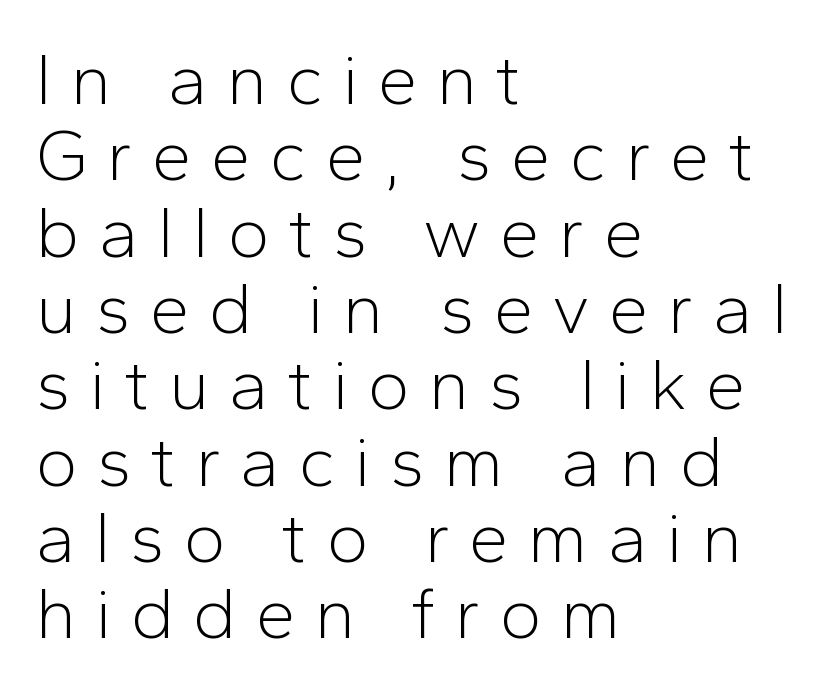
Vertical strokes here are truly vertical. Unbolded letterforms with no extra heft. Horizontal bands of white between lines are thin slivers. Think of a printed novel: that variable character pitch is what you see here.
